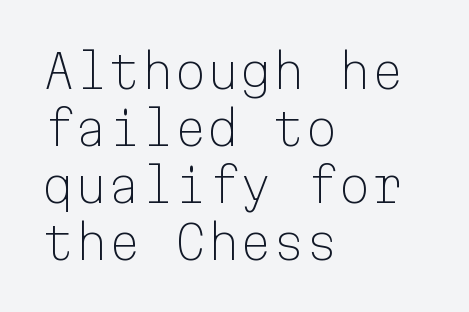
The image shows 47 px light sans-serif type, upright, monospaced; set left-aligned, line spacing 1.21x, normal letter spacing, not underlined; low stroke contrast and a medium x-height.
